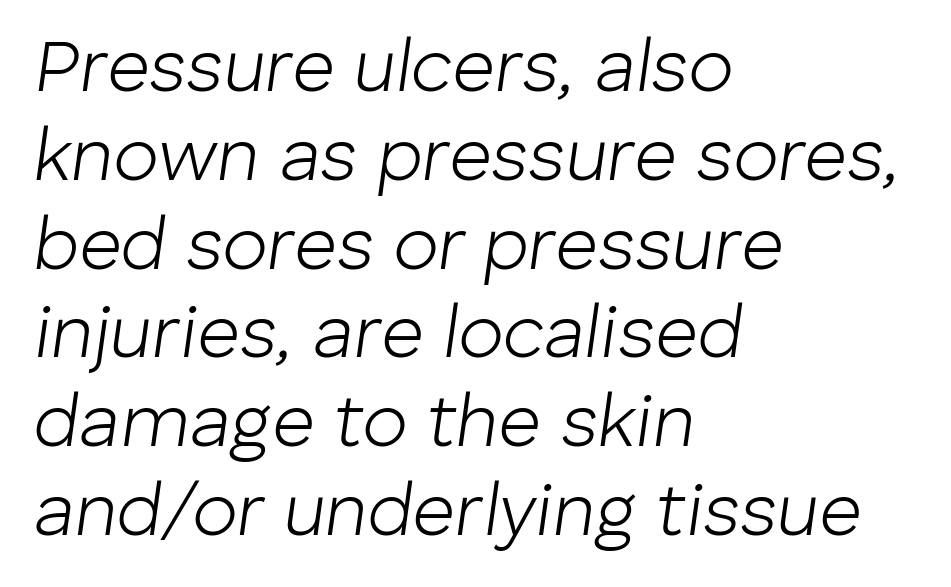
Q: Is the text bold? A: No.
Q: Is the text italic (slanted)? A: Yes, it leans right by about 8 degrees.
Q: Is the text underlined? A: No.
Q: How is the paragraph aligned? A: Left-aligned.
Q: Is the spacing between letters normal or unusually wide? A: Normal.
Q: Width (condensed, normal, or wide)? A: Normal.
Q: Stroke contrast? A: Low.
Q: x-height? A: Medium.
Q: Monospaced? A: No.
